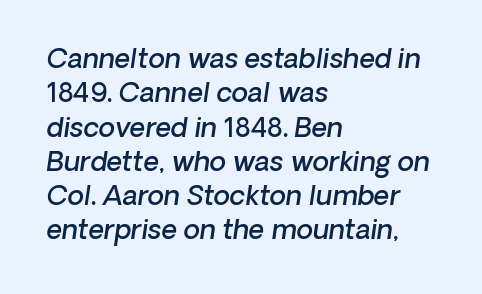
Q: Is the text bold? A: Semi-bold.
Q: Is the text italic (slanted)? A: Yes, it leans right by about 8 degrees.
Q: Is the text underlined? A: No.
Q: How is the paragraph aligned? A: Left-aligned.
Q: Is the spacing between letters normal or unusually wide? A: Normal.
Q: Is the spacing between lines tight, normal or loose? A: Normal.
